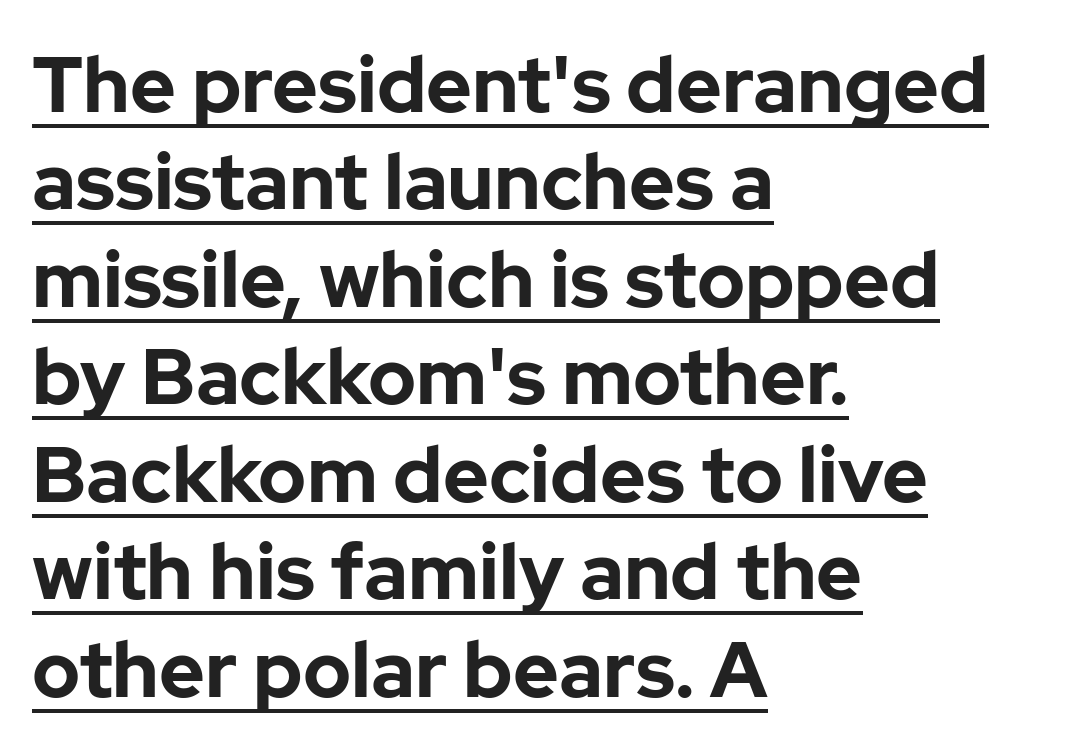
The image shows 78 px bold sans-serif type, upright; set left-aligned, normal line spacing (1.25x), normal letter spacing, underlined; low stroke contrast and a medium x-height.
